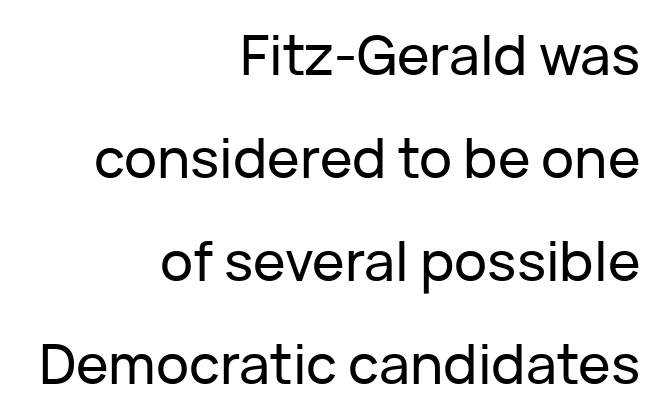
Q: Is the text italic (slanted)? A: No, it is upright.
Q: Is the typeface a serif or a sans-serif typeface? A: Sans-serif.
Q: Is the text underlined? A: No.
Q: How is the paragraph aligned? A: Right-aligned.
Q: Is the spacing between letters normal or unusually wide? A: Normal.
Q: Width (condensed, normal, or wide)? A: Normal.
Q: Stroke contrast? A: Low.
Q: x-height? A: Medium.
Q: Monospaced? A: No.
